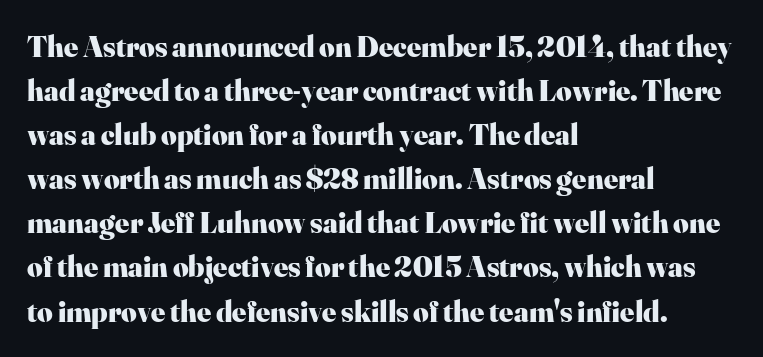
{"serif": "yes", "italic": "no", "bold": "yes", "weight": "heavy", "width": "normal", "stroke_contrast": "high", "x_height": "small", "monospaced": "no", "underline": "no", "align": "left", "line_spacing": "normal", "line_spacing_ratio": 1.47, "letter_spacing": "normal", "letter_spacing_em": 0.0, "glyph_px": 30}
